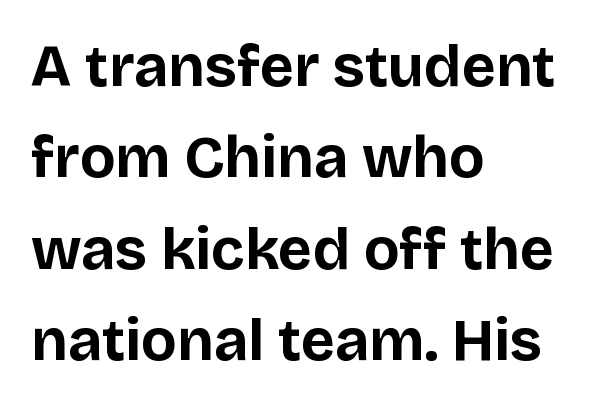
{"serif": "no", "italic": "no", "bold": "yes", "weight": "bold", "width": "normal", "stroke_contrast": "low", "x_height": "large", "monospaced": "no", "underline": "no", "align": "left", "line_spacing": "normal", "line_spacing_ratio": 1.55, "letter_spacing": "normal", "letter_spacing_em": 0.0, "glyph_px": 59}
